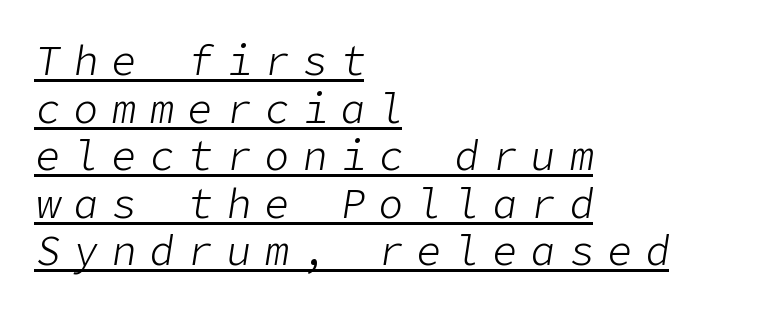
Letters have the restrained weight of plain body copy at most. Is the letter spacing exaggerated? Yes — the characters are pushed far apart. Each line starts at the same left margin while the right side varies. Style check: oblique.
